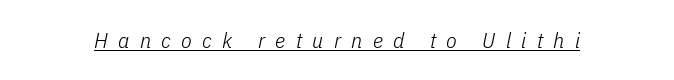
A quiet, ordinary-to-light weight characterises the typeface. If you drew a line through each stem, it would be angled. A typesetter would call this heavily tracked-out type. Underline: present.
